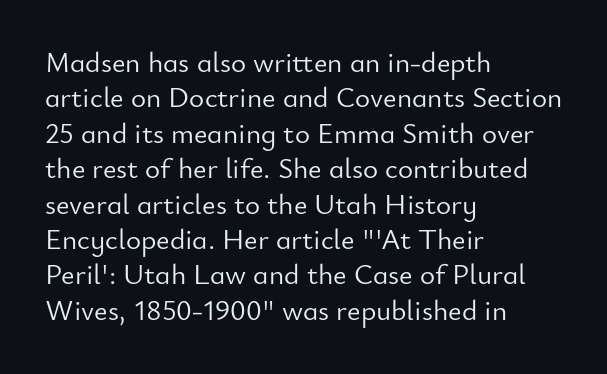
{"serif": "no", "italic": "no", "bold": "no", "weight": "light", "width": "normal", "stroke_contrast": "low", "x_height": "small", "monospaced": "no", "underline": "no", "align": "left", "line_spacing_ratio": 1.22, "letter_spacing": "normal", "letter_spacing_em": 0.0, "glyph_px": 29}
